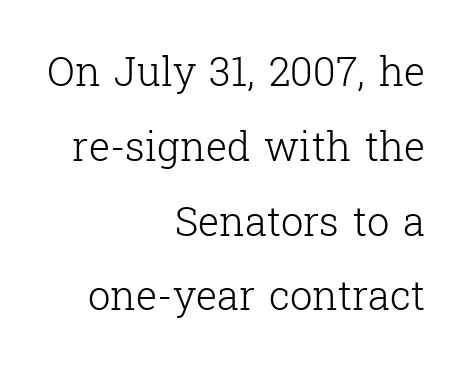
Do the characters align in a grid? No, the font is proportional. Stems and bowls with no extra thickness — not bold. Words float on clear page, feet unadorned. Italic: no, the glyphs are upright roman.
